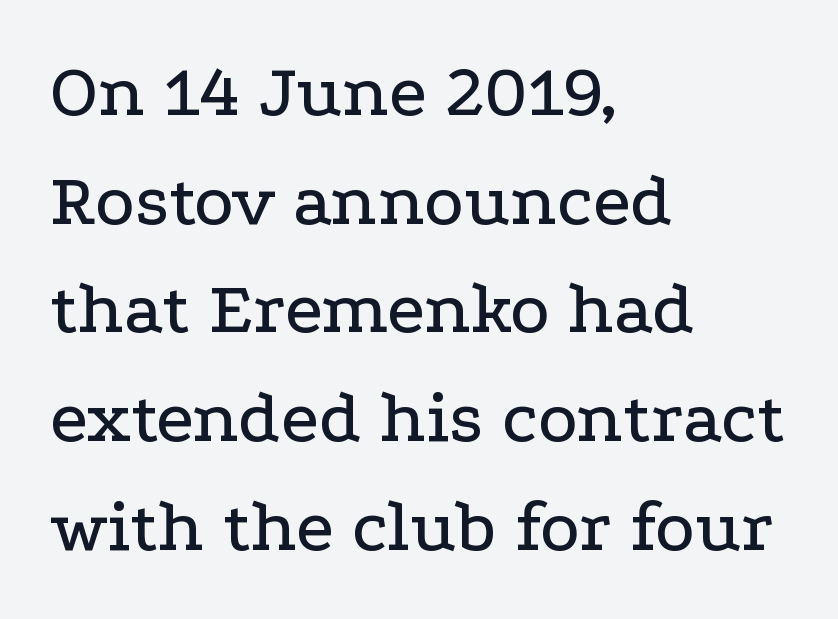
The image shows 75 px wide serif type, upright; set left-aligned, normal line spacing (1.45x), normal letter spacing, not underlined; low stroke contrast and a medium x-height.
